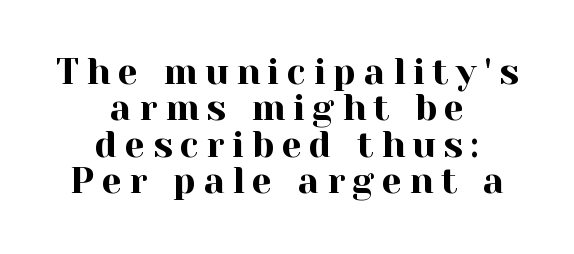
Do the letters lean? They stand straight. Serif or sans? Serif — the stroke terminals have little feet. The setting favours the middle, as headings and verse often do. Note the varied advance widths — an 'i' is clearly narrower than an 'm'. The passage shown is not underscored anywhere.
